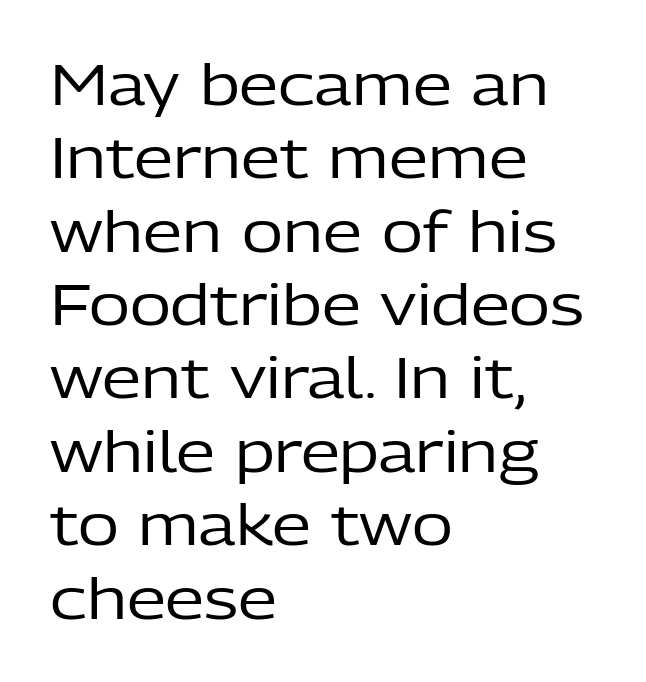
Descenders hang freely into open space. Each letter keeps its own natural width here, so spacing adapts to shape. No letter is thick-stroked: the sample isn't bold. Posture: upright roman.
